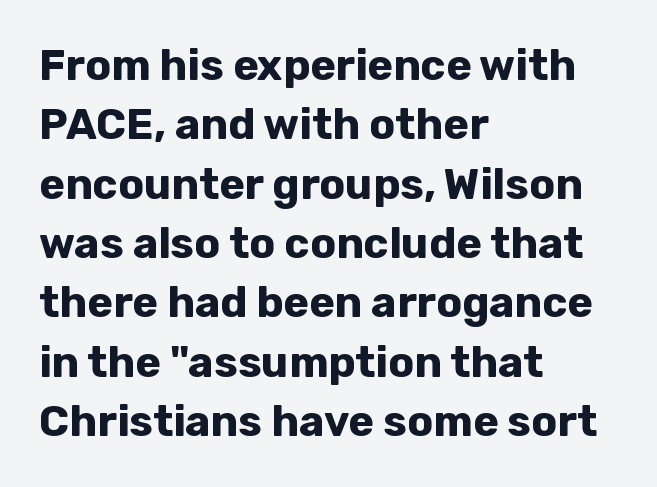
{"serif": "no", "italic": "no", "bold": "yes", "weight": "bold", "width": "normal", "stroke_contrast": "low", "x_height": "medium", "monospaced": "no", "underline": "no", "align": "left", "line_spacing": "normal", "line_spacing_ratio": 1.38, "letter_spacing": "normal", "letter_spacing_em": 0.0, "glyph_px": 43}
